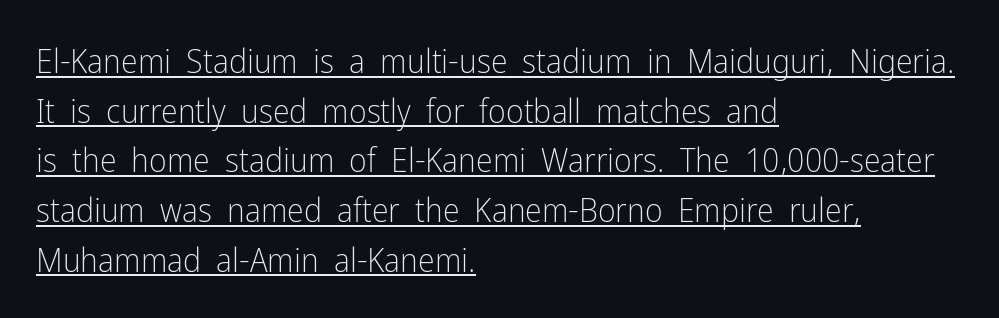
The image shows 34 px light, condensed sans-serif type, upright; set left-aligned, normal line spacing (1.46x), normal letter spacing, underlined; low stroke contrast and a medium x-height.
